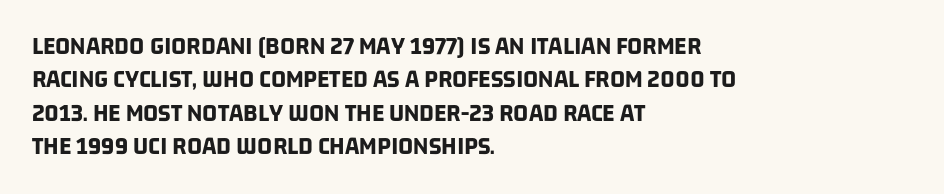
Short note: letters normally spaced. Just letters on the line, the space beneath them empty. Evenly set lines give the paragraph a standard silhouette. Thick stems and heavy bowls — unmistakably bold.
